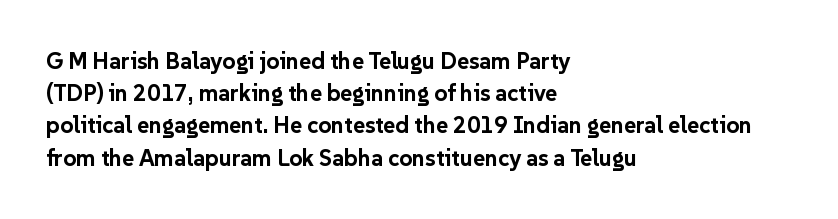
Q: Is the text bold? A: Yes.
Q: Is the text italic (slanted)? A: No, it is upright.
Q: Is the text underlined? A: No.
Q: How is the paragraph aligned? A: Left-aligned.
Q: Is the spacing between letters normal or unusually wide? A: Normal.
Q: Is the spacing between lines tight, normal or loose? A: Normal.
